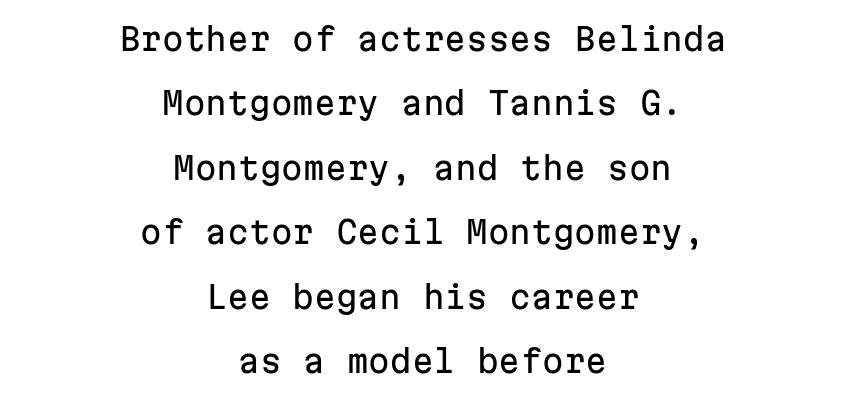
Reading down the block, each line starts at a different indent, mirrored at its end. The face used here is a sans, in the tradition of grotesques and geometrics. The rendering uses typewriter-style spacing with identical character cells. Anything drawn beneath the words? Only blank space. Honestly, the letter spacing is just normal — you wouldn't notice it.
